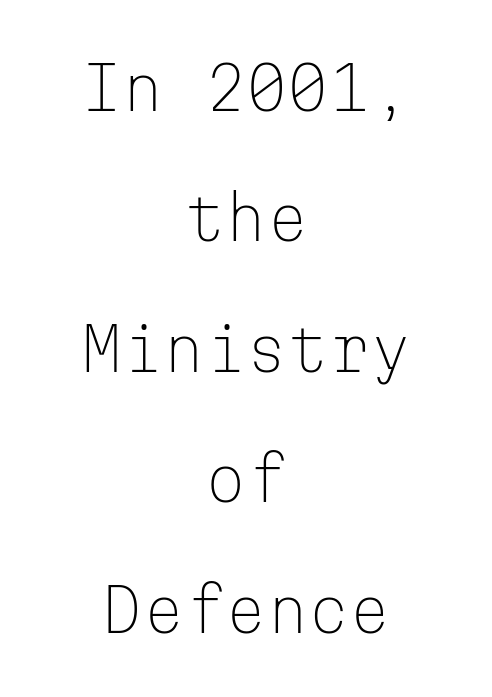
The image shows 59 px light sans-serif type, upright, monospaced; set centered, loose line spacing (2.21x), normal letter spacing, not underlined; low stroke contrast and a medium x-height.
